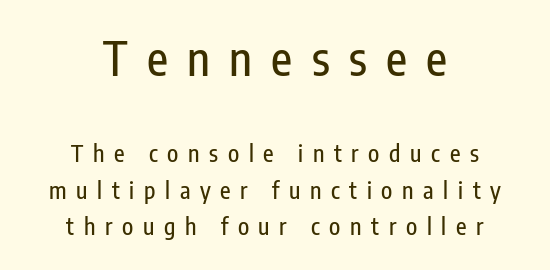
The image shows 46 px condensed sans-serif type, upright; set centered, normal line spacing (1.59x), unusually wide letter spacing (+0.42 em), not underlined; the first (top) block is 2.0x larger; low stroke contrast and a medium x-height.
